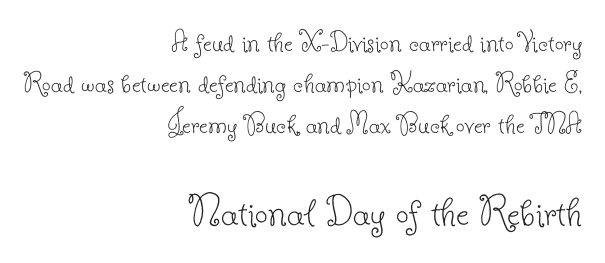
Character widths vary here, with narrow letters taking less room than wide ones. Posture: vertical. What's the leading like? Ordinary, nothing unusual. Unlike a clean sans, this face finishes its strokes with serifs. Visually the block forms a straight wall on the right and a jagged coastline on the left. The string is rendered with underlining switched off.
